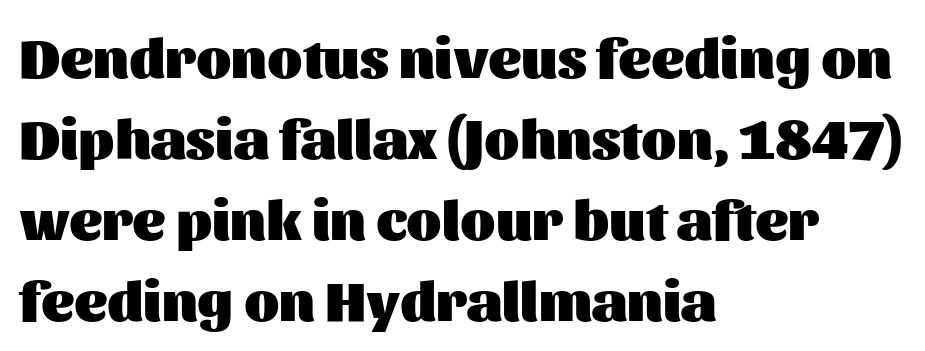
{"serif": "no", "italic": "no", "bold": "yes", "weight": "heavy", "width": "normal", "stroke_contrast": "medium", "x_height": "medium", "monospaced": "no", "underline": "no", "align": "left", "line_spacing": "normal", "line_spacing_ratio": 1.42, "letter_spacing": "normal", "letter_spacing_em": 0.0, "glyph_px": 57}
